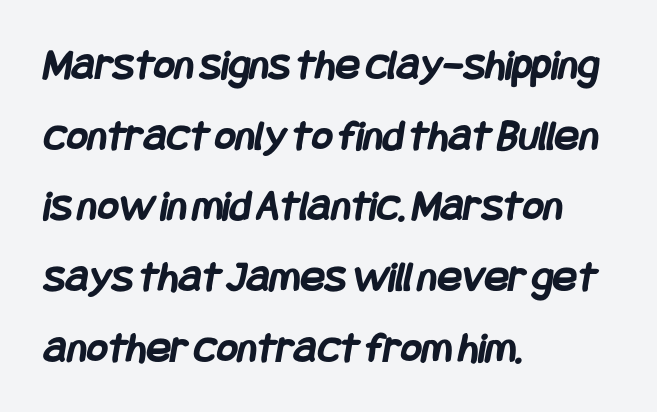
Q: Is the text bold? A: Yes.
Q: Is the typeface a serif or a sans-serif typeface? A: Sans-serif.
Q: Is the text underlined? A: No.
Q: How is the paragraph aligned? A: Left-aligned.
Q: Is the spacing between letters normal or unusually wide? A: Normal.
Q: Is the spacing between lines tight, normal or loose? A: Normal.
Q: Width (condensed, normal, or wide)? A: Condensed.
Q: Stroke contrast? A: Low.
Q: x-height? A: Large.
